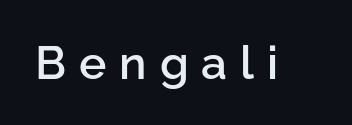
The image shows 46 px semibold sans-serif type, upright; set unusually wide letter spacing (+0.28 em), not underlined; low stroke contrast and a medium x-height.
